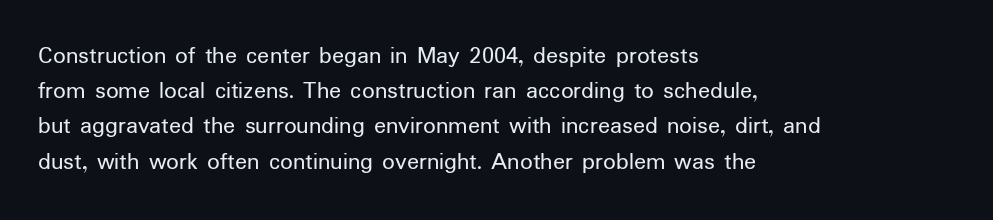
The image shows 25 px text type, upright; set left-aligned, normal line spacing (1.41x), normal letter spacing, not underlined.
